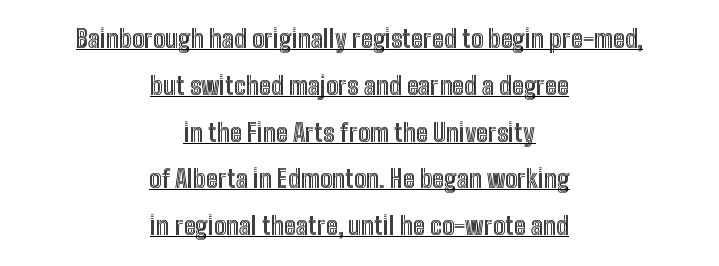
In terms of posture, this sample is upright. One glance says open: line gaps are wider than usual. Here the glyphs are tracked normally, forming tight word shapes. Honestly, the underline is the first thing you notice here. These lines are centered, leaving both edges ragged.
